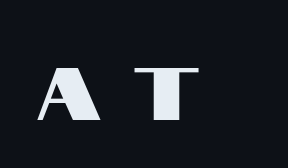
Q: Is the text italic (slanted)? A: No, it is upright.
Q: Is the typeface a serif or a sans-serif typeface? A: Sans-serif.
Q: Is the text underlined? A: No.
Q: Is the spacing between letters normal or unusually wide? A: Unusually wide.
Q: Width (condensed, normal, or wide)? A: Condensed.
Q: Stroke contrast? A: High.
Q: x-height? A: Large.
Q: Monospaced? A: No.
